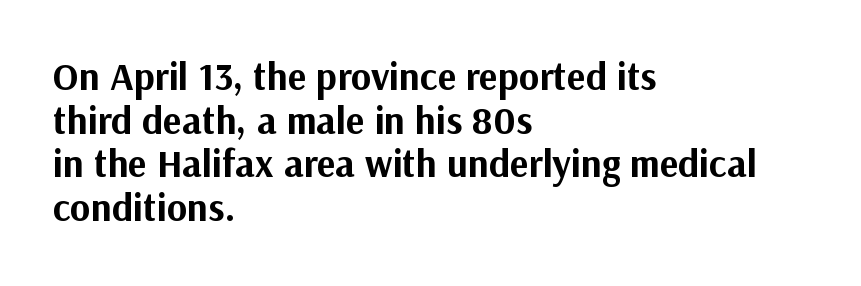
Q: Is the text bold? A: Yes.
Q: Is the text italic (slanted)? A: No, it is upright.
Q: Is the typeface a serif or a sans-serif typeface? A: Sans-serif.
Q: Is the text underlined? A: No.
Q: How is the paragraph aligned? A: Left-aligned.
Q: Is the spacing between letters normal or unusually wide? A: Normal.
Q: Is the spacing between lines tight, normal or loose? A: Tight.
Q: Width (condensed, normal, or wide)? A: Normal.
Q: Stroke contrast? A: Medium.
Q: x-height? A: Medium.
Q: Monospaced? A: No.
